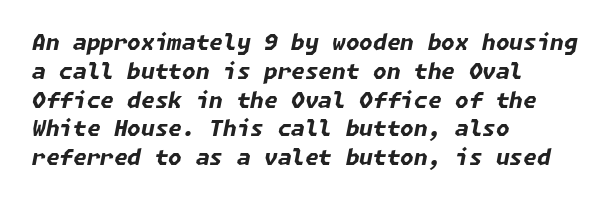
The image shows 22 px bold type, italic (leaning right); set left-aligned, normal line spacing (1.31x), normal letter spacing, not underlined.
